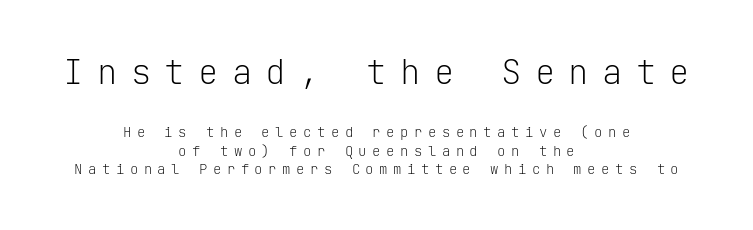
The image shows 34 px light sans-serif type, upright, monospaced; set centered, normal line spacing (1.32x), unusually wide letter spacing (+0.39 em), not underlined; the first (top) block is 2.43x larger; low stroke contrast and a medium x-height.
